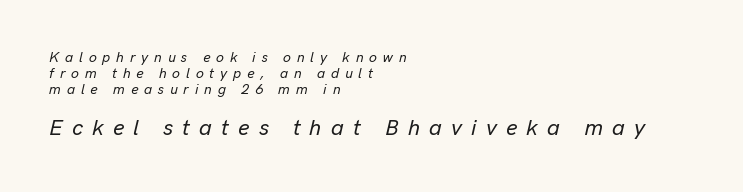
{"italic": "yes", "lean": "right", "slant_degrees": 13, "underline": "no", "align": "left", "line_spacing_ratio": 1.16, "letter_spacing": "wide", "letter_spacing_em": 0.42, "larger_block": "second", "size_ratio": 1.57, "glyph_px": 22}
